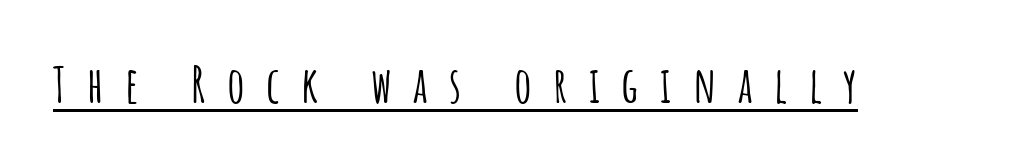
{"serif": "no", "italic": "no", "width": "condensed", "stroke_contrast": "low", "x_height": "large", "monospaced": "no", "underline": "yes", "letter_spacing": "wide", "letter_spacing_em": 0.44, "glyph_px": 49}
